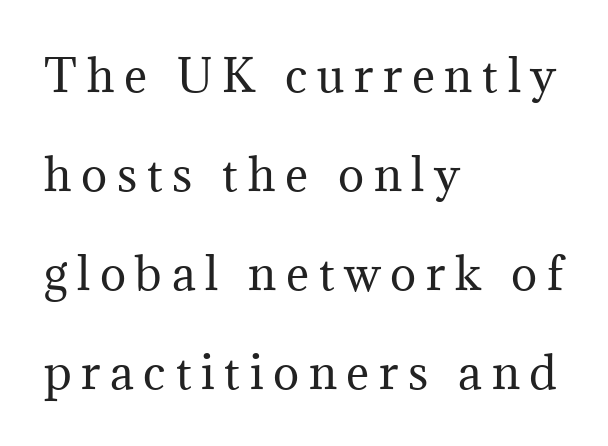
Q: Is the text bold? A: No.
Q: Is the text italic (slanted)? A: No, it is upright.
Q: Is the typeface a serif or a sans-serif typeface? A: Serif.
Q: Is the text underlined? A: No.
Q: How is the paragraph aligned? A: Left-aligned.
Q: Is the spacing between letters normal or unusually wide? A: Unusually wide.
Q: Is the spacing between lines tight, normal or loose? A: Loose.
Q: Width (condensed, normal, or wide)? A: Normal.
Q: Stroke contrast? A: Medium.
Q: x-height? A: Medium.
Q: Monospaced? A: No.
